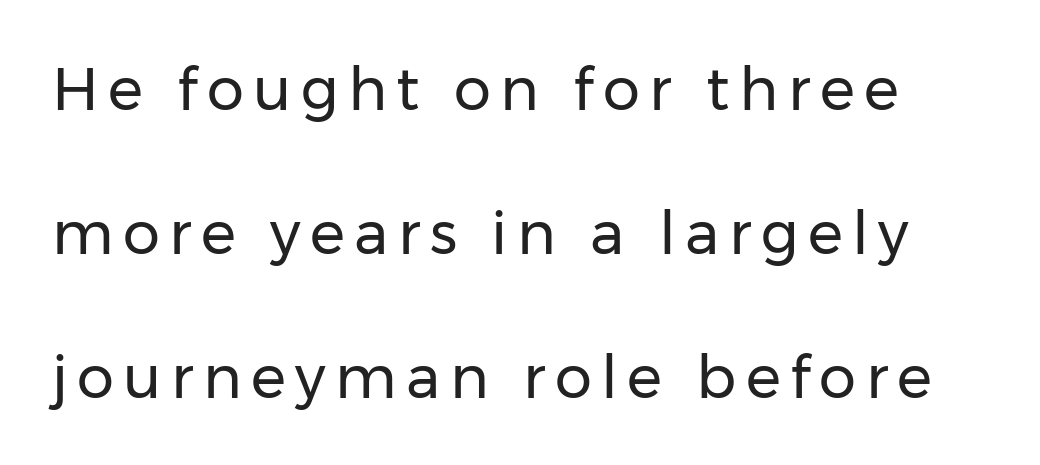
Q: Is the text bold? A: No.
Q: Is the text italic (slanted)? A: No, it is upright.
Q: Is the typeface a serif or a sans-serif typeface? A: Sans-serif.
Q: Is the text underlined? A: No.
Q: Is the spacing between lines tight, normal or loose? A: Loose.
Q: Width (condensed, normal, or wide)? A: Normal.
Q: Stroke contrast? A: Low.
Q: x-height? A: Medium.
Q: Monospaced? A: No.
